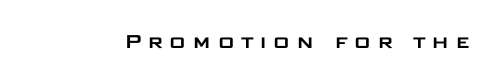
The gap between lines stays unmarked. These lines have a slow, spaced-out rhythm from letter to letter. The letters stand straight up with perfectly vertical stems.
